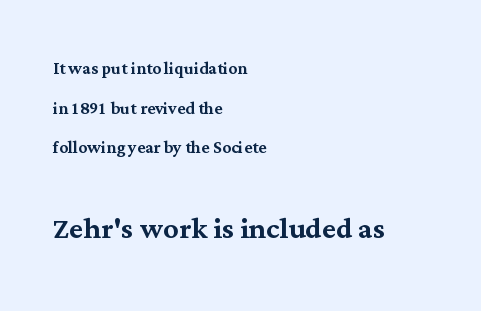
{"serif": "yes", "italic": "no", "width": "normal", "stroke_contrast": "medium", "x_height": "medium", "monospaced": "no", "underline": "no", "align": "left", "line_spacing_ratio": 1.8, "letter_spacing": "normal", "letter_spacing_em": 0.0, "larger_block": "second", "size_ratio": 1.73, "glyph_px": 38}
